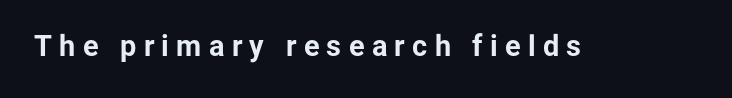
The image shows 29 px bold sans-serif type, upright; set unusually wide letter spacing (+0.25 em), not underlined; low stroke contrast and a medium x-height.
